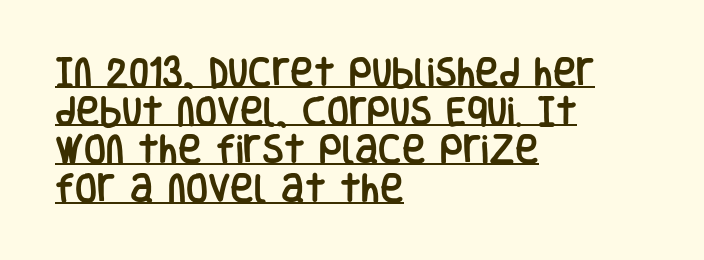
Visually the block forms a straight wall on the left and a jagged coastline on the right. Type style note: lacks serifs. The letters sit at their default tracking, neither squeezed nor spread. Spacing verdict: proportional, widths tailored to each character. A typographer would call this underscored text.
